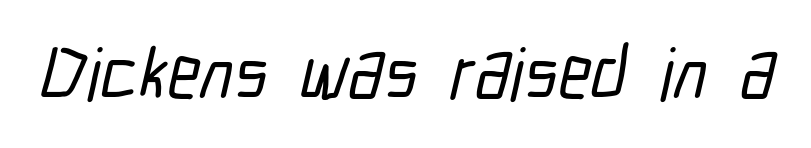
Q: Is the typeface a serif or a sans-serif typeface? A: Sans-serif.
Q: Is the text underlined? A: No.
Q: Is the spacing between letters normal or unusually wide? A: Normal.
Q: Width (condensed, normal, or wide)? A: Condensed.
Q: Stroke contrast? A: Low.
Q: x-height? A: Medium.
Q: Monospaced? A: No.
